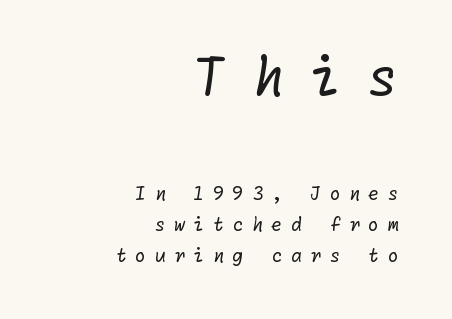
{"serif": "no", "bold": "no", "weight": "regular", "width": "normal", "stroke_contrast": "low", "x_height": "medium", "underline": "no", "align": "right", "line_spacing": "normal", "line_spacing_ratio": 1.7, "letter_spacing": "wide", "letter_spacing_em": 0.46, "larger_block": "first", "size_ratio": 2.94, "glyph_px": 53}
